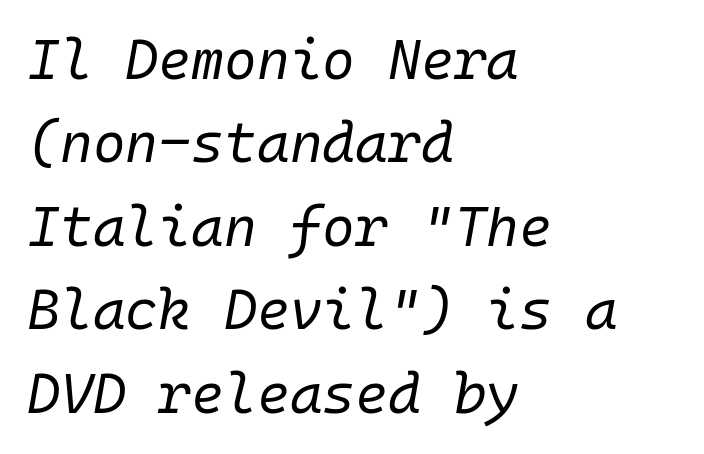
All the whitespace from short lines collects on the right. Plain, unruled lines of type. This is oblique type, the kind used for emphasis or titles. You could count columns in this text — the font is strictly monospaced. Tracking here is standard; glyphs follow each other at the usual distance.
